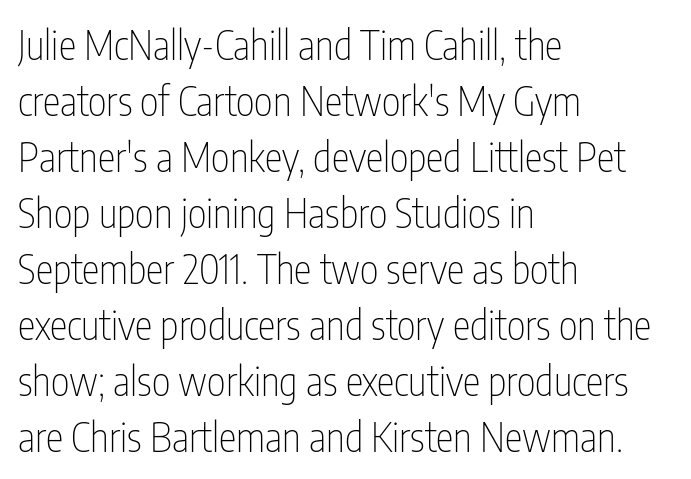
The image shows 40 px thin, condensed sans-serif type, upright; set left-aligned, normal line spacing (1.4x), normal letter spacing, not underlined; low stroke contrast and a medium x-height.
